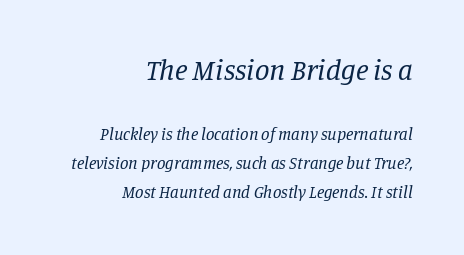
The image shows 29 px regular-weight serif type, italic (leaning right); set right-aligned, normal line spacing (1.7x), normal letter spacing, not underlined; the first (top) block is 1.71x larger; low stroke contrast and a large x-height.
